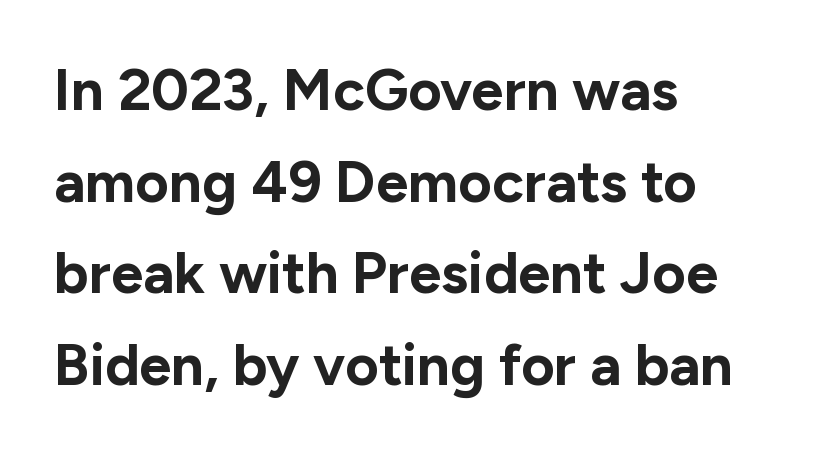
The image shows 58 px bold sans-serif type, upright; set left-aligned, normal line spacing (1.58x), normal letter spacing, not underlined; low stroke contrast and a medium x-height.
